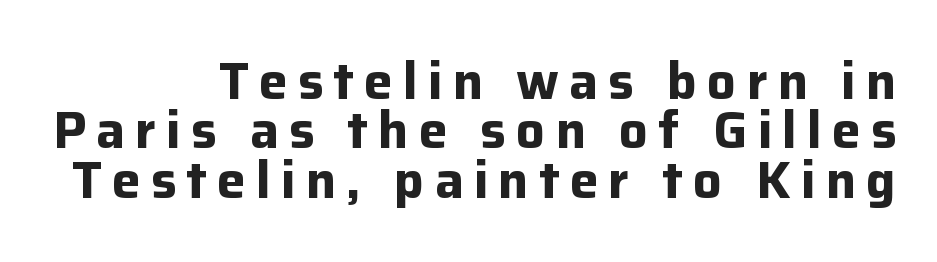
{"serif": "no", "italic": "no", "bold": "yes", "weight": "bold", "width": "normal", "stroke_contrast": "low", "x_height": "medium", "monospaced": "no", "underline": "no", "align": "right", "line_spacing": "tight", "line_spacing_ratio": 0.97, "letter_spacing": "wide", "letter_spacing_em": 0.2, "glyph_px": 51}
